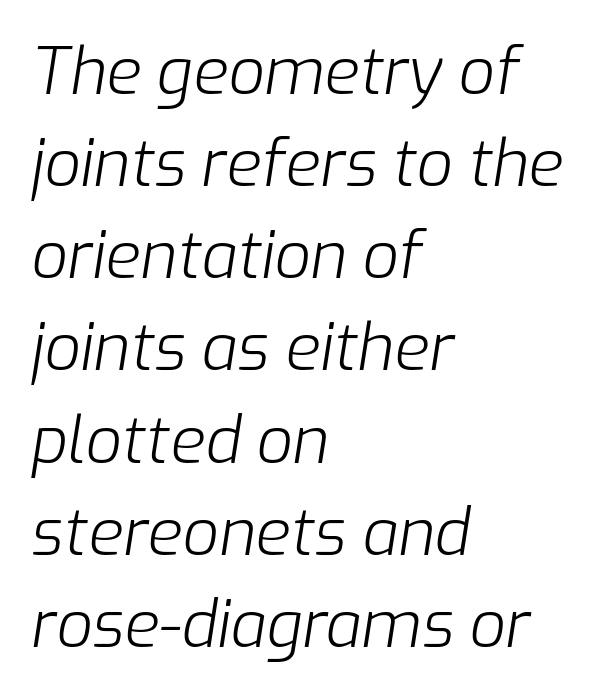
The image shows 64 px light type, italic (leaning right); set left-aligned, normal line spacing (1.44x), normal letter spacing, not underlined; low stroke contrast and a medium x-height.
